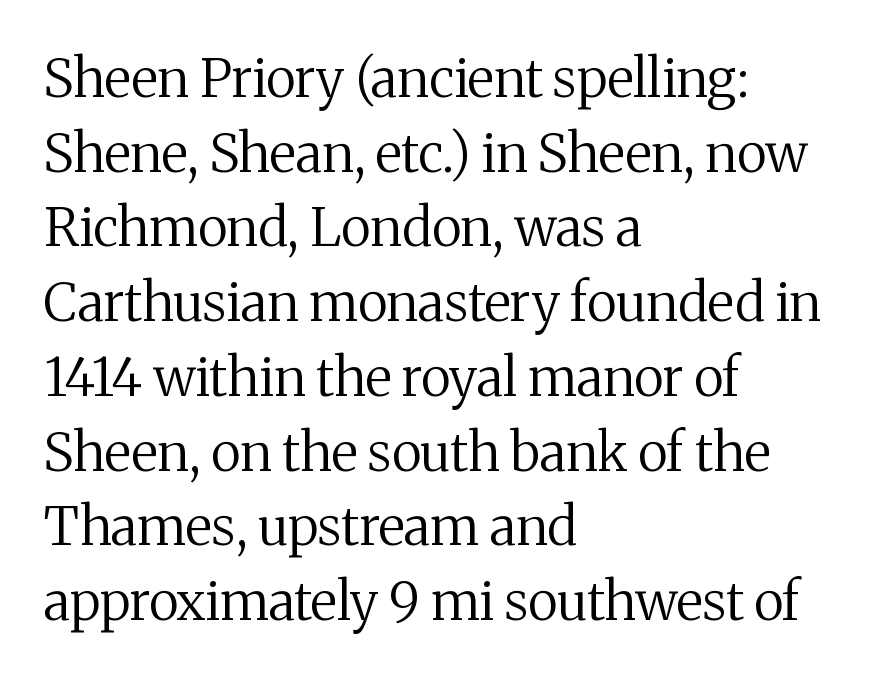
{"serif": "yes", "italic": "no", "bold": "no", "weight": "regular", "width": "normal", "stroke_contrast": "medium", "x_height": "medium", "monospaced": "no", "underline": "no", "align": "left", "line_spacing": "normal", "line_spacing_ratio": 1.41, "letter_spacing": "normal", "letter_spacing_em": 0.0, "glyph_px": 53}
